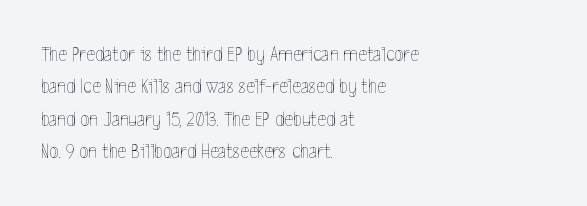
The image shows 21 px text type, upright; set left-aligned, normal line spacing (1.54x), normal letter spacing, not underlined.
